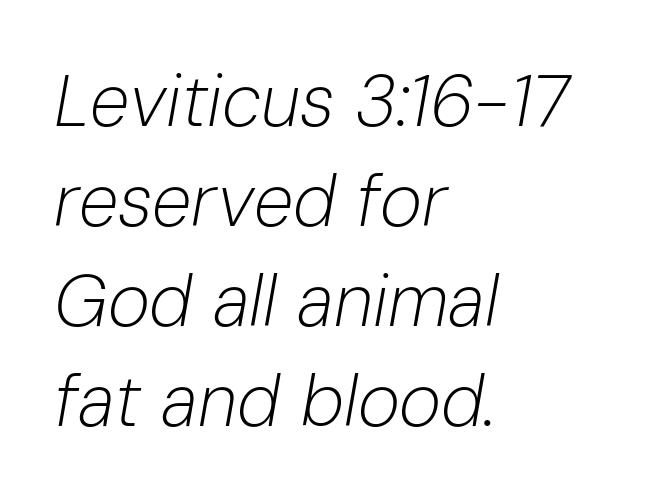
The image shows 72 px light type, italic (leaning right); set left-aligned, normal line spacing (1.39x), normal letter spacing, not underlined; low stroke contrast and a medium x-height.
